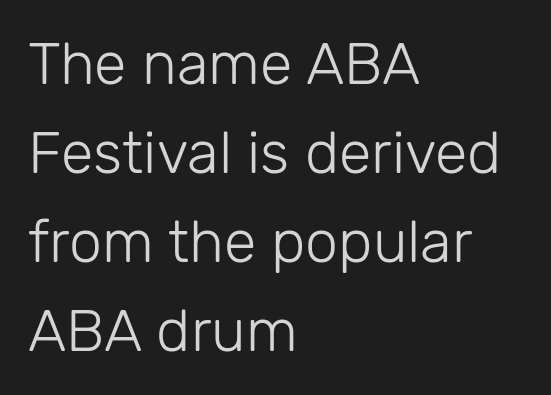
{"serif": "no", "italic": "no", "bold": "no", "weight": "light", "width": "normal", "stroke_contrast": "low", "x_height": "medium", "monospaced": "no", "underline": "no", "align": "left", "line_spacing": "normal", "line_spacing_ratio": 1.51, "letter_spacing": "normal", "letter_spacing_em": 0.0, "glyph_px": 59}
